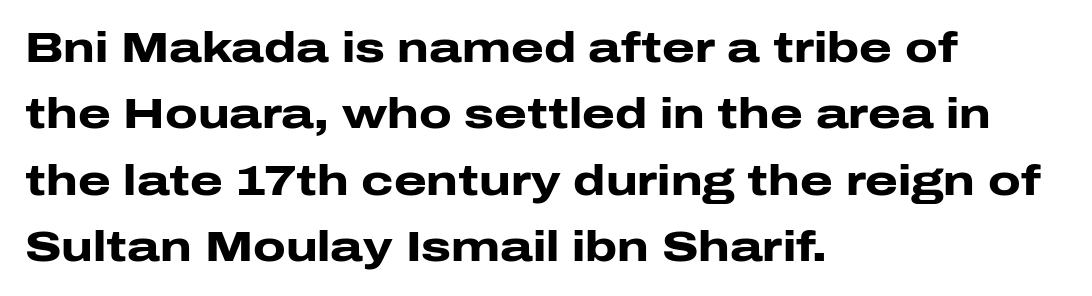
Q: Is the text bold? A: Yes.
Q: Is the text italic (slanted)? A: No, it is upright.
Q: Is the typeface a serif or a sans-serif typeface? A: Sans-serif.
Q: Is the text underlined? A: No.
Q: How is the paragraph aligned? A: Left-aligned.
Q: Is the spacing between letters normal or unusually wide? A: Normal.
Q: Is the spacing between lines tight, normal or loose? A: Normal.
Q: Width (condensed, normal, or wide)? A: Wide.
Q: Stroke contrast? A: Low.
Q: x-height? A: Medium.
Q: Monospaced? A: No.
